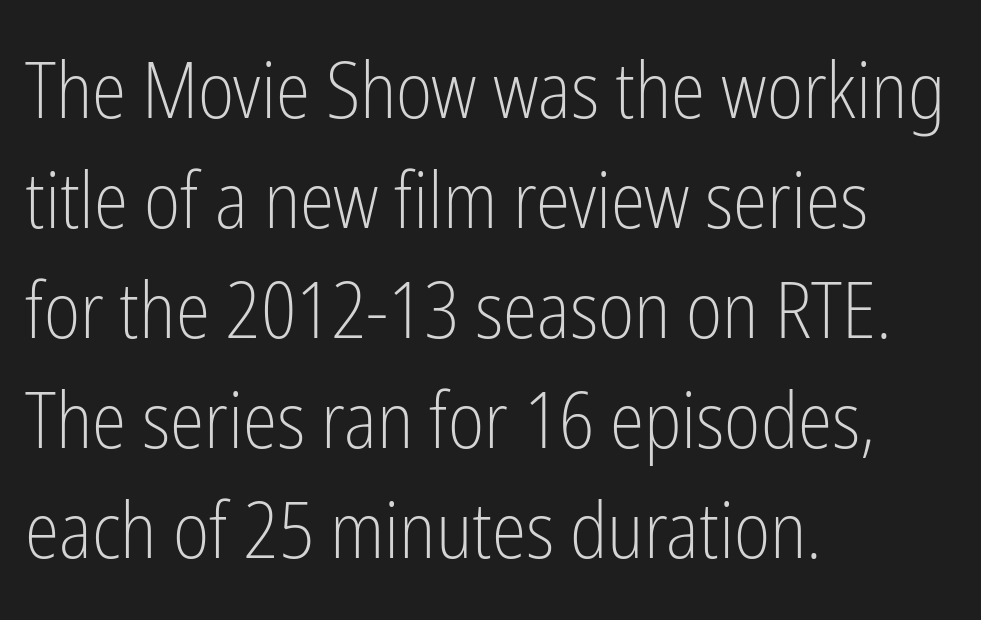
Q: Is the text bold? A: No.
Q: Is the text italic (slanted)? A: No, it is upright.
Q: Is the typeface a serif or a sans-serif typeface? A: Sans-serif.
Q: Is the text underlined? A: No.
Q: How is the paragraph aligned? A: Left-aligned.
Q: Is the spacing between letters normal or unusually wide? A: Normal.
Q: Is the spacing between lines tight, normal or loose? A: Normal.
Q: Width (condensed, normal, or wide)? A: Condensed.
Q: Stroke contrast? A: Low.
Q: x-height? A: Medium.
Q: Monospaced? A: No.
